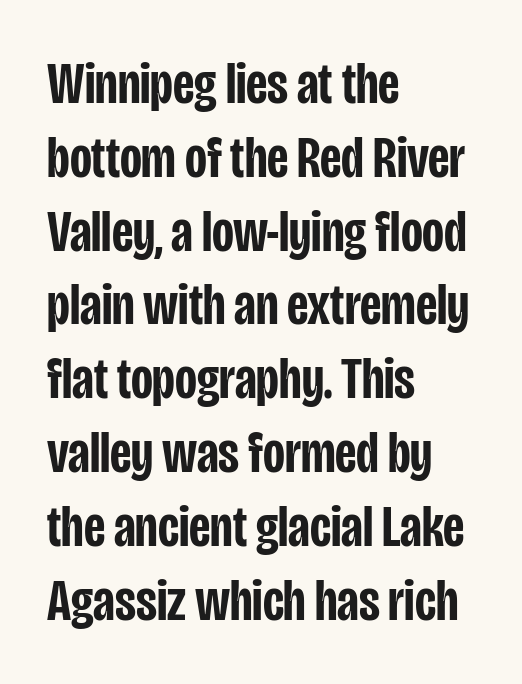
The image shows 60 px semibold, condensed sans-serif type, upright; set left-aligned, line spacing 1.23x, normal letter spacing, not underlined; low stroke contrast and a large x-height.
